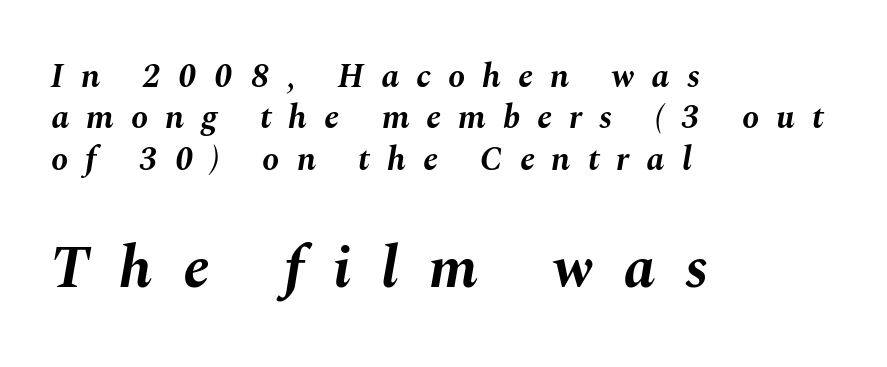
{"italic": "yes", "lean": "right", "slant_degrees": 10, "bold": "yes", "weight": "bold", "width": "normal", "stroke_contrast": "medium", "x_height": "medium", "monospaced": "no", "underline": "no", "align": "left", "line_spacing_ratio": 1.22, "letter_spacing": "wide", "letter_spacing_em": 0.5, "larger_block": "second", "size_ratio": 1.76, "glyph_px": 60}
